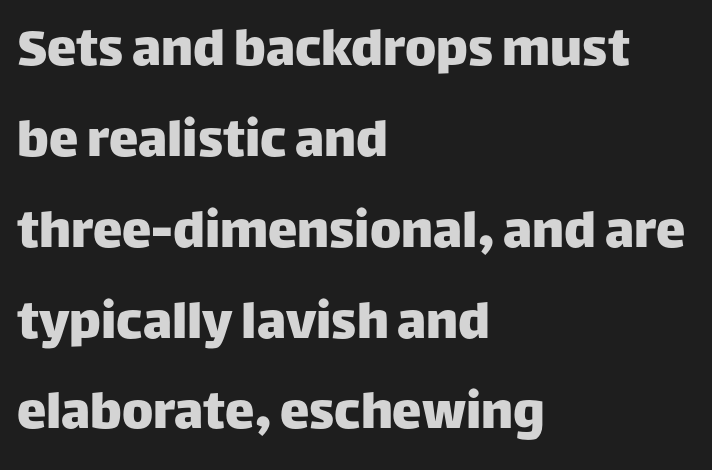
Q: Is the text italic (slanted)? A: No, it is upright.
Q: Is the typeface a serif or a sans-serif typeface? A: Sans-serif.
Q: Is the text underlined? A: No.
Q: How is the paragraph aligned? A: Left-aligned.
Q: Is the spacing between letters normal or unusually wide? A: Normal.
Q: Is the spacing between lines tight, normal or loose? A: Normal.
Q: Width (condensed, normal, or wide)? A: Normal.
Q: Stroke contrast? A: Low.
Q: x-height? A: Large.
Q: Monospaced? A: No.
